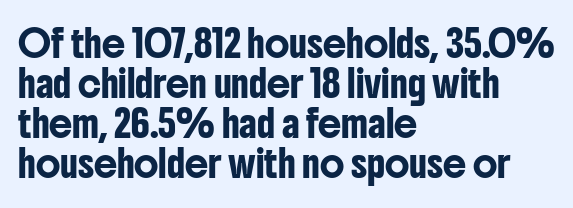
Q: Is the text italic (slanted)? A: No, it is upright.
Q: Is the text underlined? A: No.
Q: How is the paragraph aligned? A: Left-aligned.
Q: Is the spacing between letters normal or unusually wide? A: Normal.
Q: Is the spacing between lines tight, normal or loose? A: Normal.
